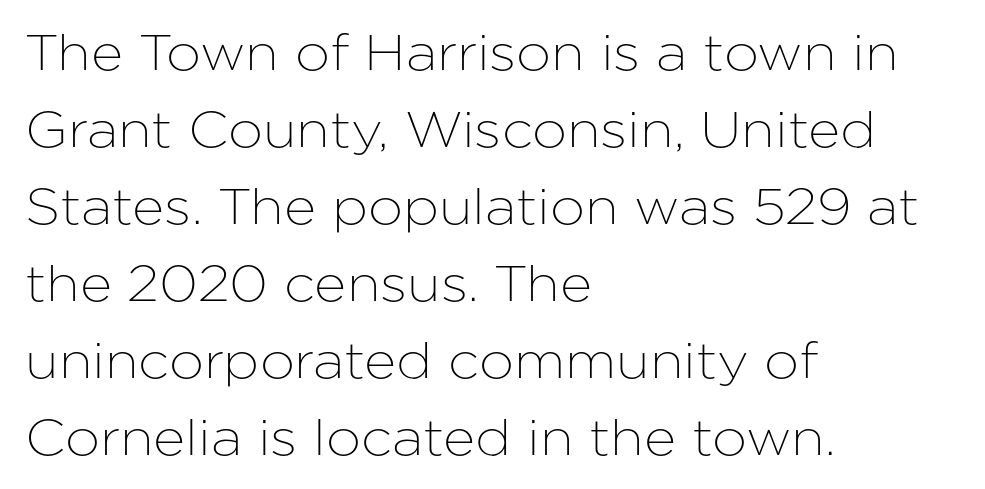
{"serif": "no", "italic": "no", "width": "normal", "stroke_contrast": "low", "x_height": "medium", "monospaced": "no", "underline": "no", "align": "left", "line_spacing": "normal", "line_spacing_ratio": 1.54, "letter_spacing": "normal", "letter_spacing_em": 0.0, "glyph_px": 50}
